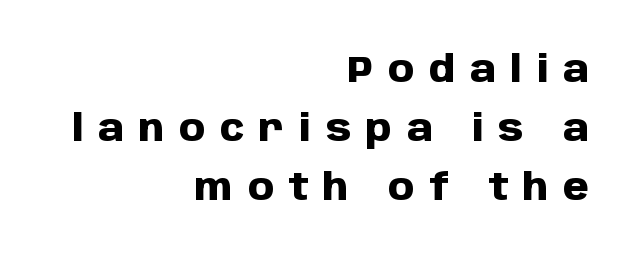
Is the letter spacing exaggerated? Yes — the characters are pushed far apart. Is the block centered? No — it sits flush against the right margin. A bare baseline throughout the passage. Spacing verdict: proportional, widths tailored to each character. The letters carry no serifs — their stems end cleanly without finishing strokes. In terms of leading, this rendering sits right in the middle.
